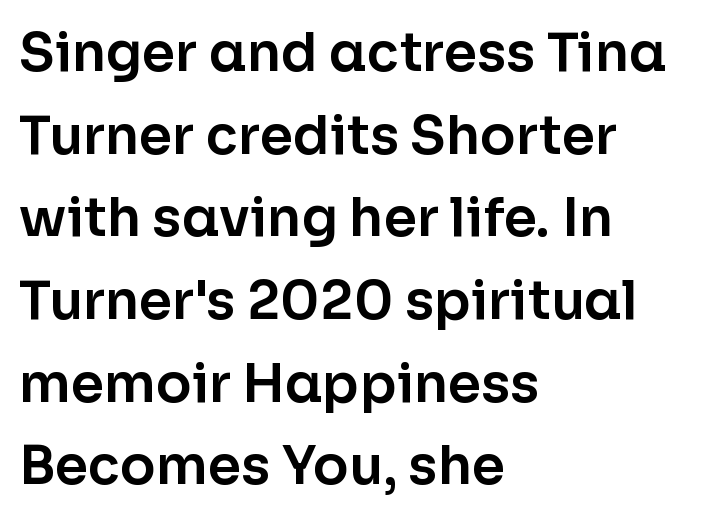
Unmarked baselines from the first word to the last. Leftover space on each line is placed entirely after the last word. No feet cap the strokes, marking this as sans-serif type. Glyph-to-glyph distance matches everyday printed text.
